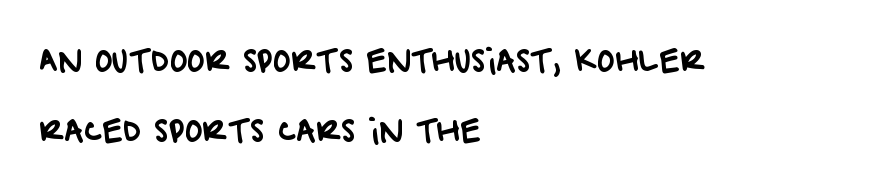
Words float on clear page, feet unadorned. The rendering uses natural spacing where letterforms have individual widths. Caption: multi-line text, flush left, ragged right. The glyphs in this specimen are sans serif. Rows of type keep a wide berth in the vertical direction. The letters sit at their default tracking, neither squeezed nor spread.
